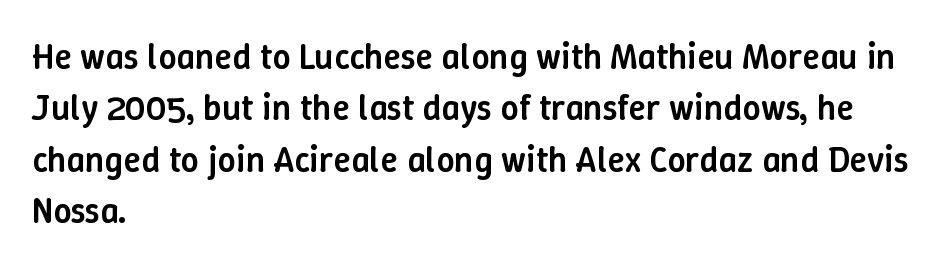
The image shows 36 px semibold type, upright; set left-aligned, normal line spacing (1.43x), normal letter spacing, not underlined; low stroke contrast and a medium x-height.
